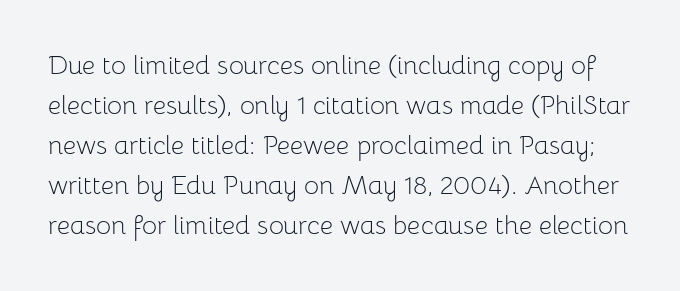
Is the letter spacing exaggerated? No — it looks like the ordinary default. Each stroke keeps to a modest, everyday thickness or less. Type without underlining. Tall strokes in this sample are plumb rather than angled.
